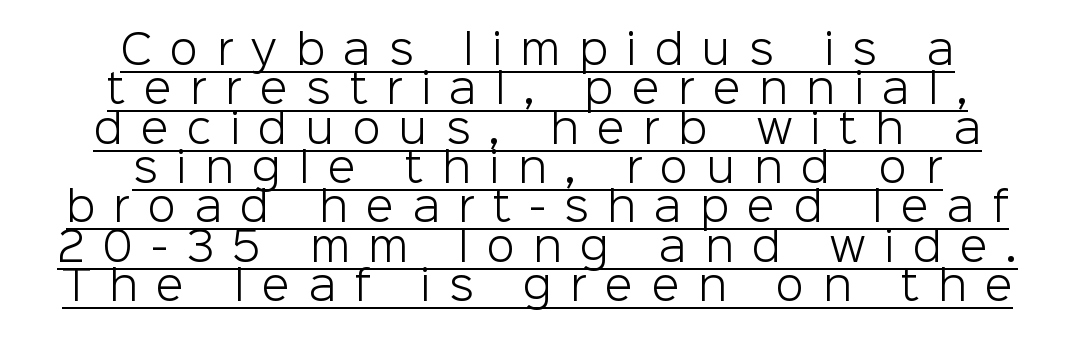
The glyphs in this specimen are sans serif. The letterforms stand isolated, each surrounded by extra space. Here the designer chose a conventional face with non-uniform glyph widths. Horizontally, the lines are justified to the midpoint only.
